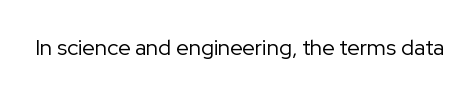
The image shows 22 px text type, upright; set normal letter spacing, not underlined.
